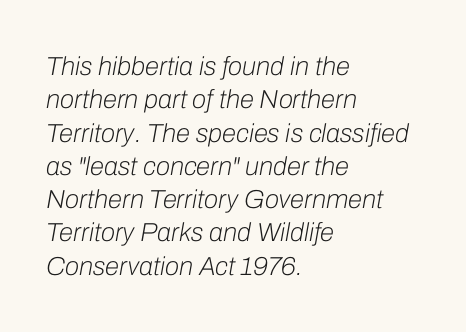
{"italic": "yes", "lean": "right", "slant_degrees": 10, "bold": "no", "underline": "no", "align": "left", "line_spacing": "normal", "line_spacing_ratio": 1.28, "letter_spacing": "normal", "letter_spacing_em": 0.0, "glyph_px": 26}
